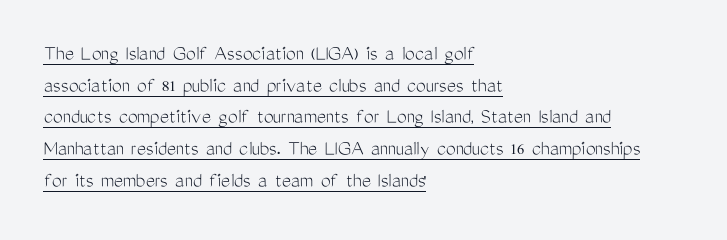
{"italic": "no", "bold": "no", "underline": "yes", "align": "left", "line_spacing": "normal", "line_spacing_ratio": 1.44, "letter_spacing": "normal", "letter_spacing_em": 0.0, "glyph_px": 22}
